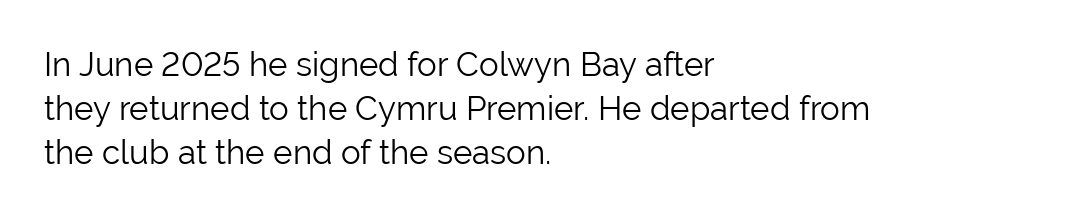
A typesetter would call this proportional, since set widths differ per character. Rule under the text: the space is simply empty. Line starts are locked; line ends wander. Nope, not italic — everything's standing straight. Nobody touched the tracking dial on this one. Nothing heavy about these letters — not bold at all.
